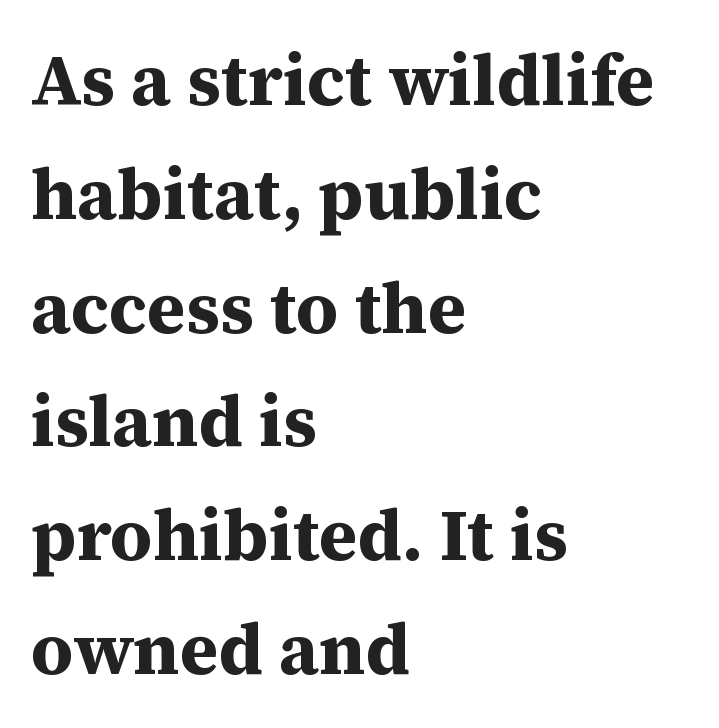
The image shows 72 px bold serif type, upright; set left-aligned, normal line spacing (1.58x), normal letter spacing, not underlined; medium stroke contrast and a medium x-height.
